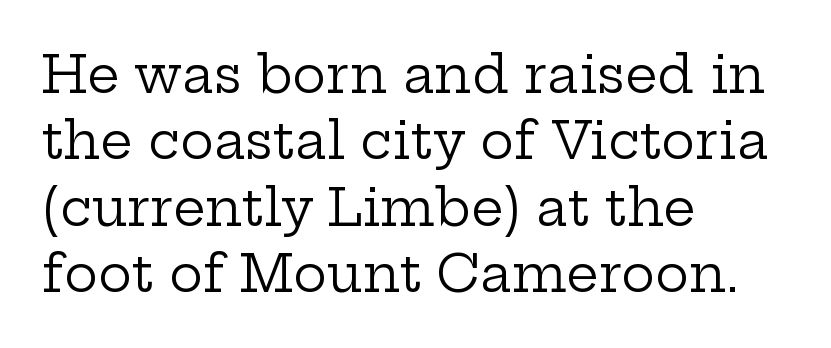
The image shows 51 px regular-weight, wide serif type, upright; set left-aligned, normal line spacing (1.3x), normal letter spacing, not underlined; low stroke contrast and a medium x-height.
